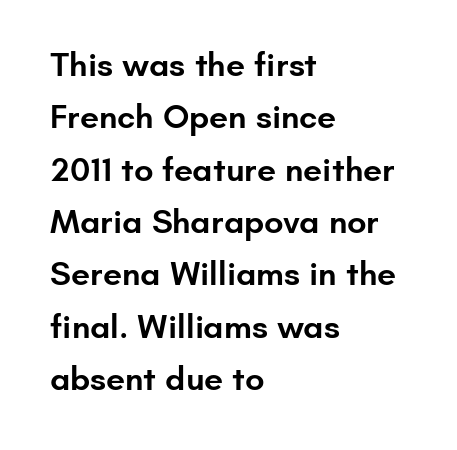
Look at the tracking — it's just the regular setting, nothing added. No italicization has been applied; the sample stays upright. Decoration check: the copy has no underline. The typesetter chose a ragged-right arrangement here. Regarding leading, the lines here are spaced in the standard way.
